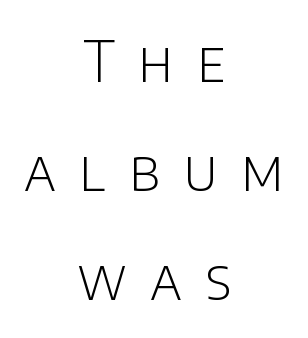
{"serif": "no", "italic": "no", "bold": "no", "weight": "light", "width": "normal", "stroke_contrast": "low", "x_height": "large", "monospaced": "no", "underline": "no", "align": "center", "line_spacing": "loose", "line_spacing_ratio": 1.95, "letter_spacing": "wide", "letter_spacing_em": 0.42, "glyph_px": 56}
